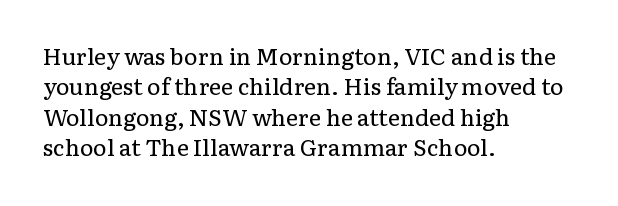
Q: Is the text bold? A: No.
Q: Is the text italic (slanted)? A: No, it is upright.
Q: Is the text underlined? A: No.
Q: How is the paragraph aligned? A: Left-aligned.
Q: Is the spacing between letters normal or unusually wide? A: Normal.
Q: Is the spacing between lines tight, normal or loose? A: Normal.
